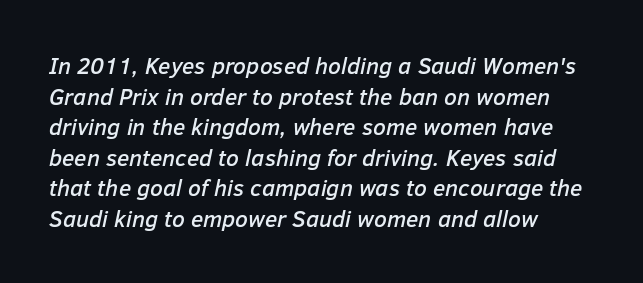
The image shows 23 px text type, italic (leaning right); set left-aligned, normal line spacing (1.33x), normal letter spacing, not underlined.
